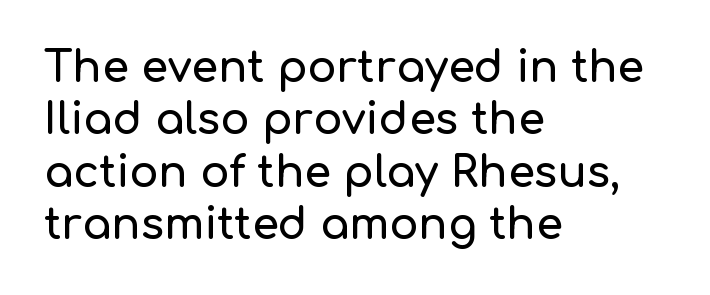
Q: Is the text italic (slanted)? A: No, it is upright.
Q: Is the typeface a serif or a sans-serif typeface? A: Sans-serif.
Q: Is the text underlined? A: No.
Q: How is the paragraph aligned? A: Left-aligned.
Q: Is the spacing between letters normal or unusually wide? A: Normal.
Q: Width (condensed, normal, or wide)? A: Normal.
Q: Stroke contrast? A: Low.
Q: x-height? A: Medium.
Q: Monospaced? A: No.
